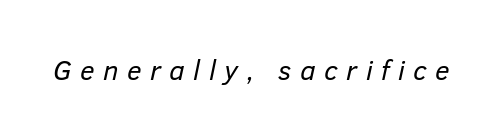
{"italic": "yes", "lean": "right", "slant_degrees": 12, "bold": "no", "weight": "regular", "width": "normal", "stroke_contrast": "low", "x_height": "medium", "monospaced": "no", "underline": "no", "letter_spacing": "wide", "letter_spacing_em": 0.3, "glyph_px": 28}
